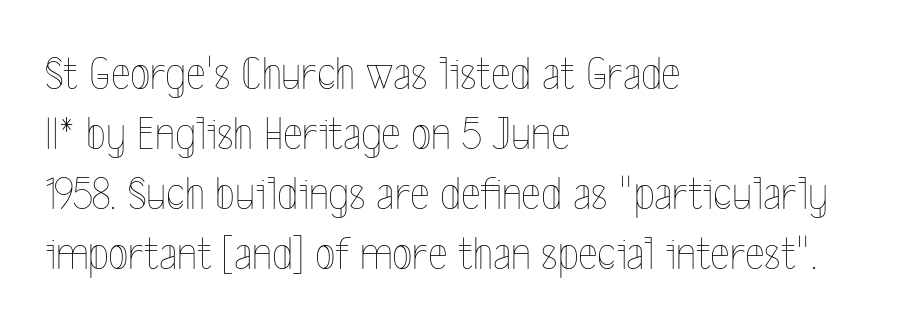
Q: Is the text bold? A: No.
Q: Is the text italic (slanted)? A: No, it is upright.
Q: Is the text underlined? A: No.
Q: How is the paragraph aligned? A: Left-aligned.
Q: Is the spacing between letters normal or unusually wide? A: Normal.
Q: Is the spacing between lines tight, normal or loose? A: Normal.
Q: Width (condensed, normal, or wide)? A: Condensed.
Q: x-height? A: Medium.
Q: Monospaced? A: No.
